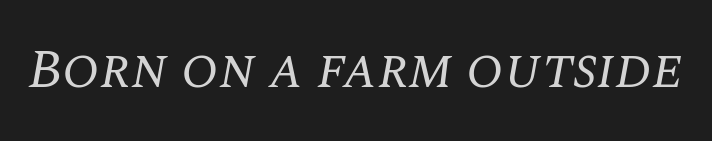
Typographically, this falls in the serif category. Underlining? Definitely not there. The text carries the slant typical of an italic or oblique font. Stroke thickness stays within the range of a standard reading face or lighter.
